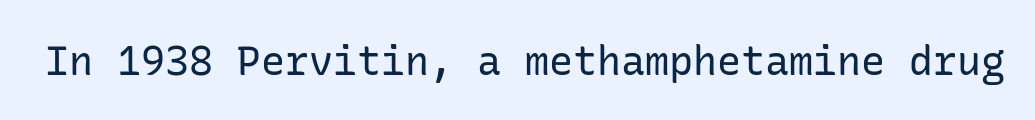
The image shows 40 px regular-weight sans-serif type, upright; set normal letter spacing, not underlined; low stroke contrast and a medium x-height.
